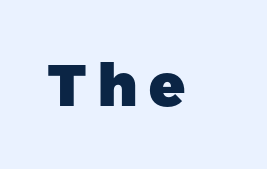
{"serif": "no", "italic": "no", "bold": "yes", "weight": "heavy", "width": "normal", "stroke_contrast": "low", "x_height": "medium", "monospaced": "no", "underline": "no", "glyph_px": 59}
